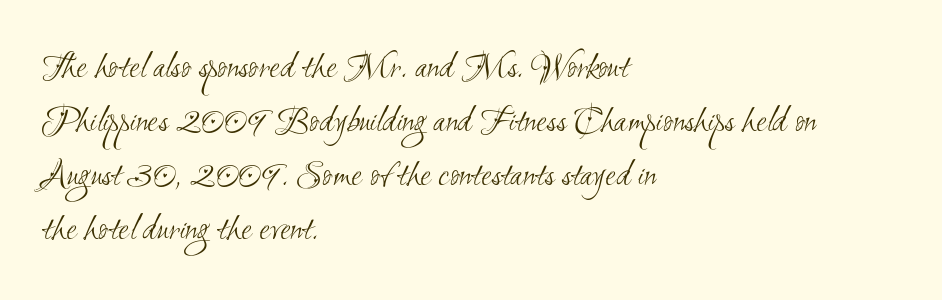
The image shows 38 px light, condensed sans-serif type; set left-aligned, normal line spacing (1.42x), normal letter spacing, not underlined; medium stroke contrast and a small x-height.
